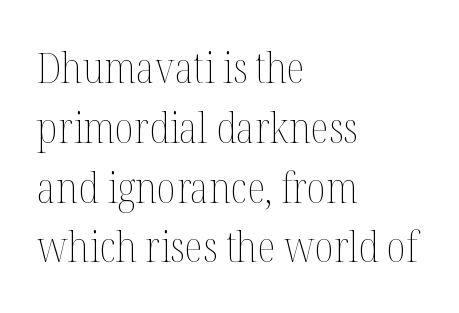
Q: Is the text bold? A: No.
Q: Is the text italic (slanted)? A: No, it is upright.
Q: Is the text underlined? A: No.
Q: How is the paragraph aligned? A: Left-aligned.
Q: Is the spacing between letters normal or unusually wide? A: Normal.
Q: Is the spacing between lines tight, normal or loose? A: Normal.
Q: Width (condensed, normal, or wide)? A: Condensed.
Q: Stroke contrast? A: Medium.
Q: x-height? A: Medium.
Q: Monospaced? A: No.
